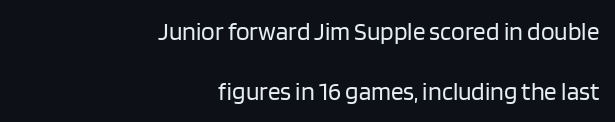
{"italic": "no", "bold": "no", "underline": "no", "align": "right", "line_spacing": "loose", "line_spacing_ratio": 2.39, "letter_spacing": "normal", "letter_spacing_em": 0.0, "glyph_px": 25}
